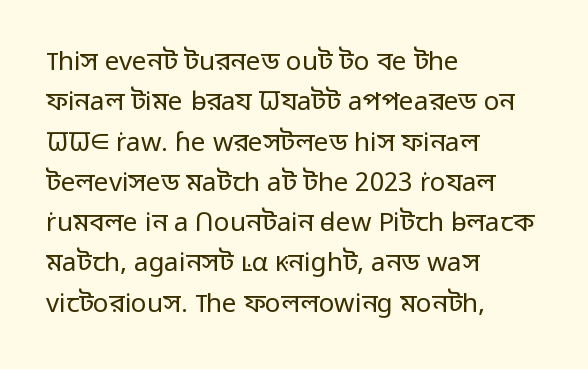
{"italic": "no", "bold": "no", "underline": "no", "align": "left", "line_spacing": "normal", "line_spacing_ratio": 1.55, "letter_spacing": "normal", "letter_spacing_em": 0.0, "glyph_px": 26}
